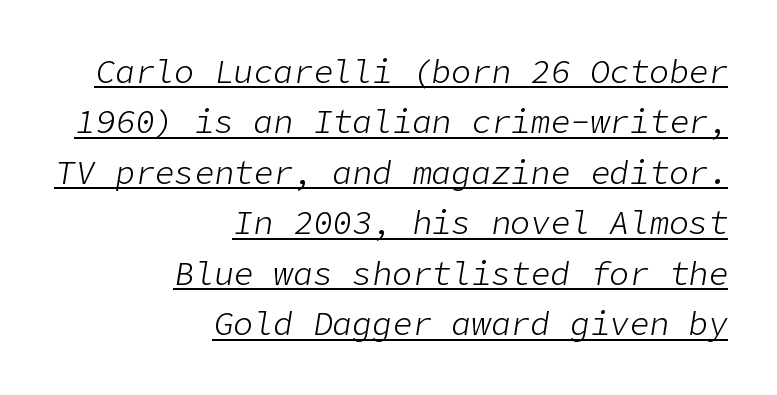
The image shows 33 px light type, italic (leaning right); set right-aligned, normal line spacing (1.53x), normal letter spacing, underlined; low stroke contrast and a medium x-height.
